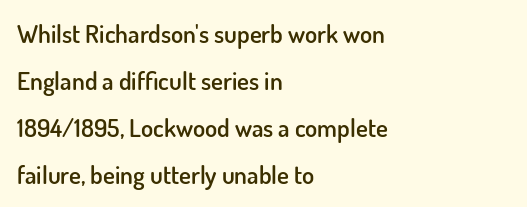
The image shows 25 px text type, upright; set left-aligned, line spacing 1.88x, normal letter spacing, not underlined.
